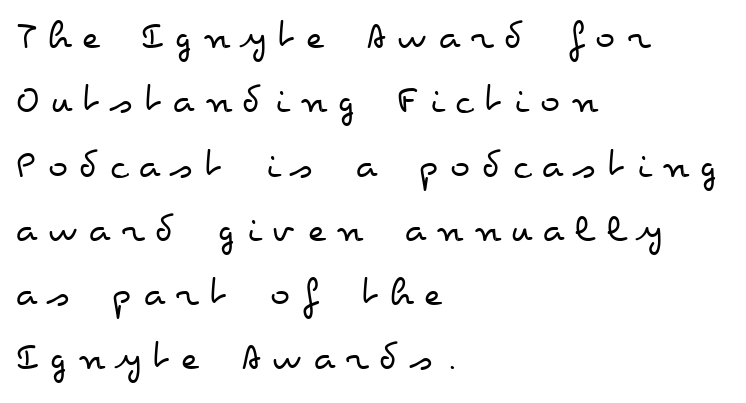
Q: Is the text bold? A: No.
Q: Is the text italic (slanted)? A: No, it is upright.
Q: Is the text underlined? A: No.
Q: How is the paragraph aligned? A: Left-aligned.
Q: Is the spacing between letters normal or unusually wide? A: Unusually wide.
Q: Is the spacing between lines tight, normal or loose? A: Normal.
Q: Width (condensed, normal, or wide)? A: Wide.
Q: Stroke contrast? A: Low.
Q: x-height? A: Small.
Q: Monospaced? A: No.
